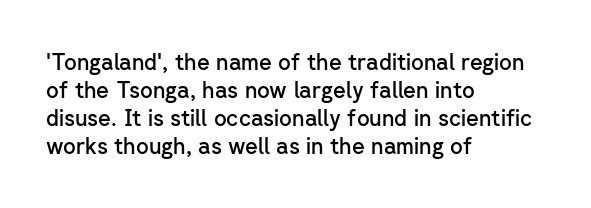
Q: Is the text bold? A: Semi-bold.
Q: Is the text italic (slanted)? A: No, it is upright.
Q: Is the text underlined? A: No.
Q: How is the paragraph aligned? A: Left-aligned.
Q: Is the spacing between letters normal or unusually wide? A: Normal.
Q: Is the spacing between lines tight, normal or loose? A: Normal.
